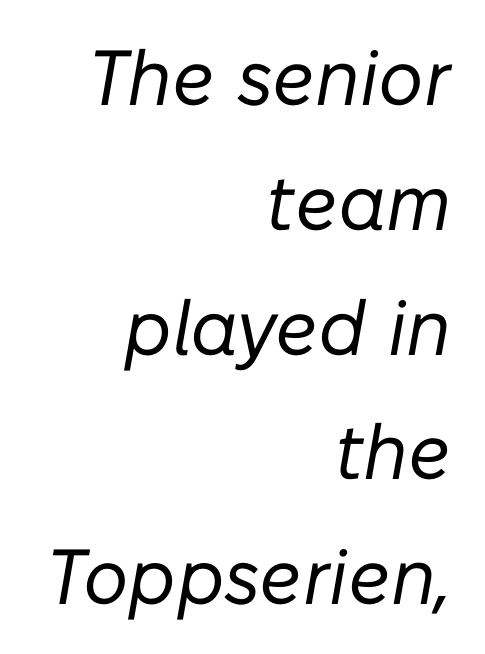
The image shows 78 px regular-weight type, italic (leaning right); set right-aligned, normal line spacing (1.6x), normal letter spacing, not underlined; low stroke contrast and a medium x-height.
